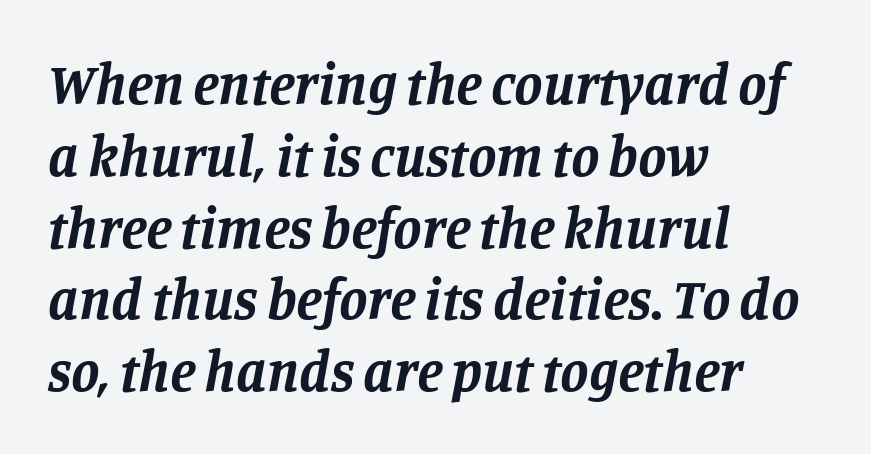
The type is set solid horizontally, with unmodified tracking. Emphasis by weight is at full strength: bold. Looks like regular typesetting: each glyph gets only the width it needs. Letters rest on an invisible, unmarked baseline.
